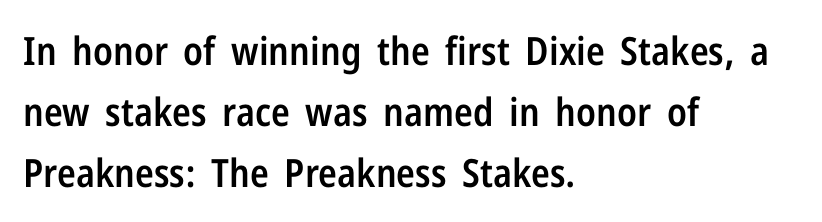
Is the type bold? Partly — it's a semibold, heavier than regular but not fully bold. The face used here is proportionally spaced, like ordinary book or web type. Grotesque or geometric, the face here clearly has no serifs. Only glyphs here, with clear space below each row. Leading: standard. These lines were composed using upright roman letters.
